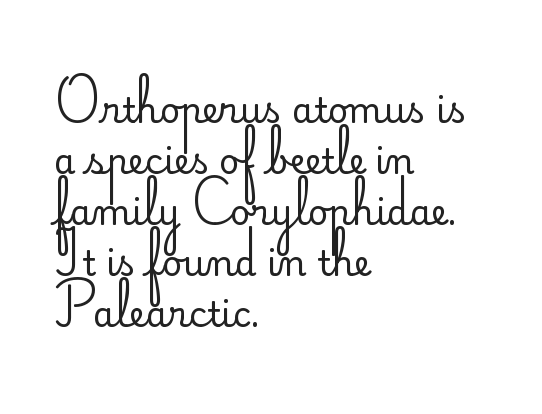
{"serif": "no", "italic": "no", "bold": "no", "weight": "regular", "width": "normal", "stroke_contrast": "low", "x_height": "small", "monospaced": "no", "underline": "no", "align": "left", "line_spacing": "normal", "line_spacing_ratio": 1.46, "letter_spacing": "normal", "letter_spacing_em": 0.0, "glyph_px": 35}
